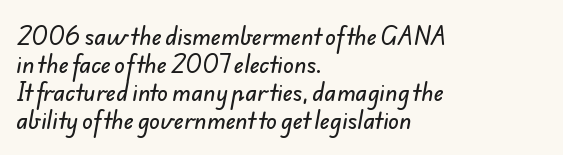
How are the letters spaced? Ordinarily, with no added tracking. The paragraph shown leans on its left margin. The vertical gap from one line to the next is medium. Just letters on the line, the space beneath them empty.
